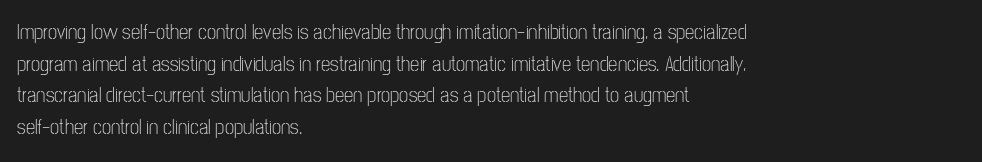
The image shows 21 px text type, upright; set left-aligned, normal line spacing (1.51x), normal letter spacing, not underlined.
